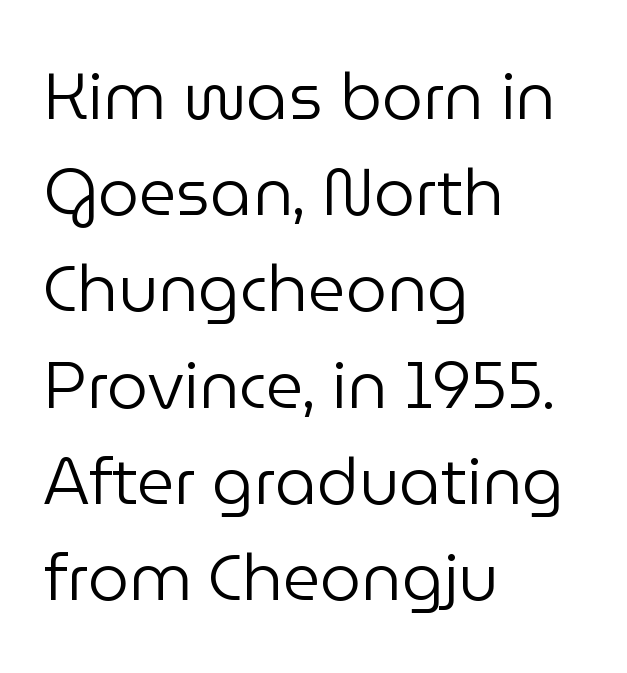
These lines sit exactly where default settings would place them. Anything drawn beneath the words? Only blank space. When letters stand straight like this, we call the style roman or upright. The rendering uses natural spacing where letterforms have individual widths. Stroke mass is kept to a normal reading level or below. Is this a sans? Yes — the strokes have no serifs.
